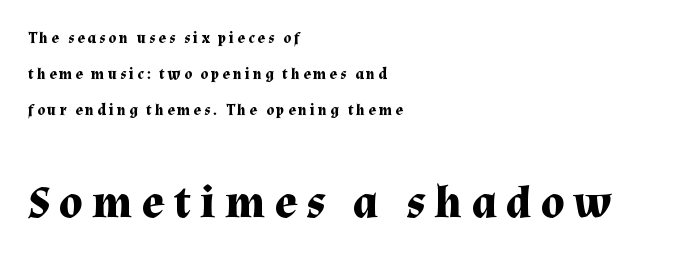
Q: Is the text bold? A: Yes.
Q: Is the text italic (slanted)? A: No, it is upright.
Q: Is the typeface a serif or a sans-serif typeface? A: Serif.
Q: Is the text underlined? A: No.
Q: How is the paragraph aligned? A: Left-aligned.
Q: Is the spacing between letters normal or unusually wide? A: Unusually wide.
Q: Is the spacing between lines tight, normal or loose? A: Loose.
Q: Which block of text is set in a larger size, the first (top) or the second (bottom)? A: The second (bottom) one.
Q: Width (condensed, normal, or wide)? A: Normal.
Q: Stroke contrast? A: Medium.
Q: x-height? A: Medium.
Q: Monospaced? A: No.
